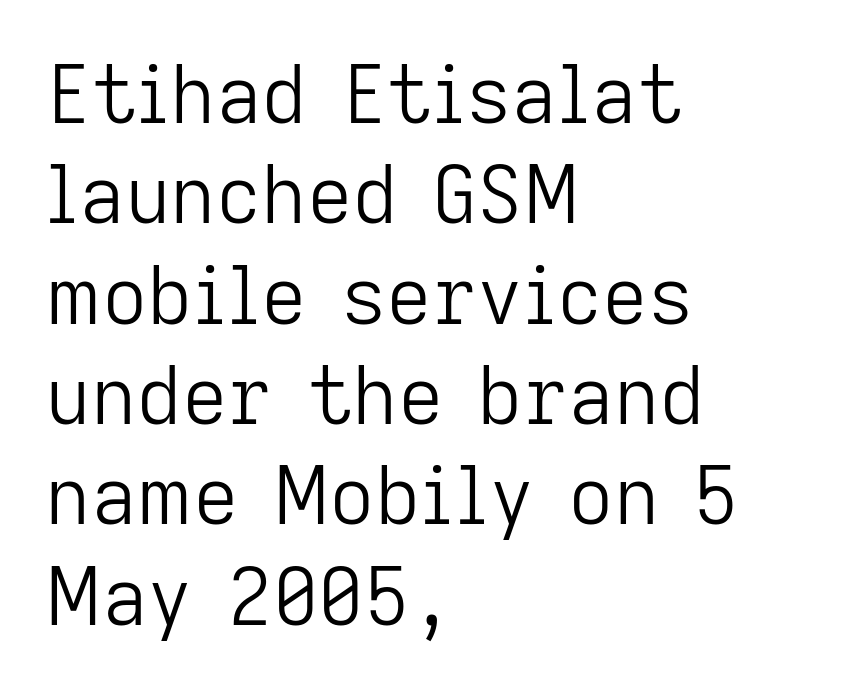
Lines of text with bare space underneath. A typesetter would call this proportional, since set widths differ per character. This is not heavy type; no bold has been used. The axis of the letterforms is exactly vertical. The passage shown is typeset with a sans-serif family. Horizontally, the lines are justified to the leading edge only.
